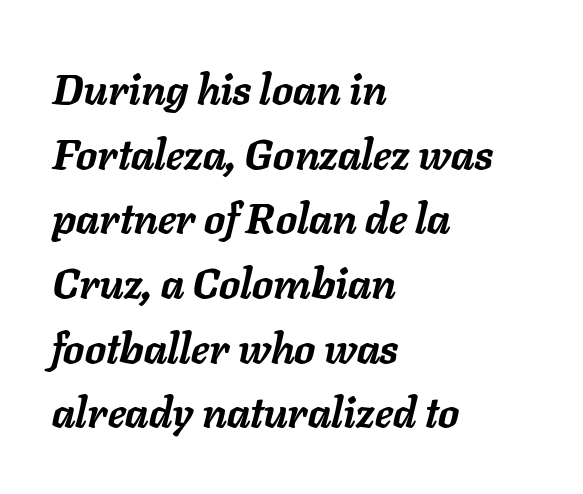
{"italic": "yes", "lean": "right", "slant_degrees": 11, "bold": "yes", "weight": "semibold", "width": "normal", "stroke_contrast": "low", "x_height": "medium", "monospaced": "no", "underline": "no", "align": "left", "line_spacing": "normal", "line_spacing_ratio": 1.54, "letter_spacing": "normal", "letter_spacing_em": 0.0, "glyph_px": 42}
